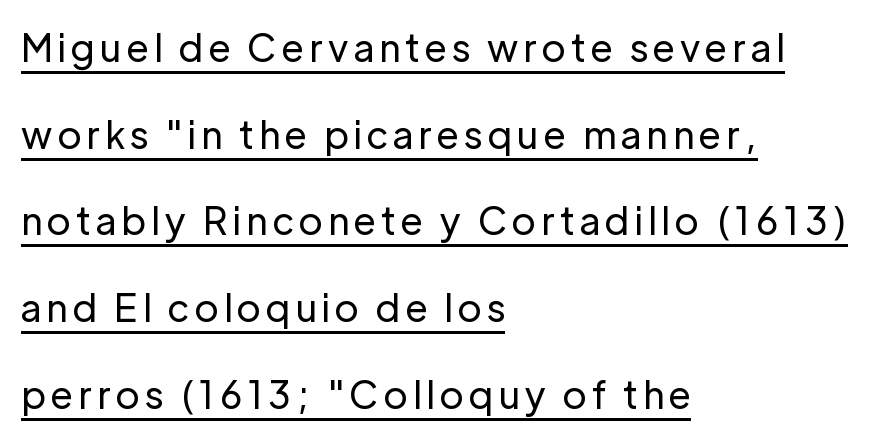
Q: Is the text bold? A: No.
Q: Is the text italic (slanted)? A: No, it is upright.
Q: Is the typeface a serif or a sans-serif typeface? A: Sans-serif.
Q: Is the text underlined? A: Yes.
Q: How is the paragraph aligned? A: Left-aligned.
Q: Is the spacing between lines tight, normal or loose? A: Loose.
Q: Width (condensed, normal, or wide)? A: Normal.
Q: Stroke contrast? A: Low.
Q: x-height? A: Medium.
Q: Monospaced? A: No.
